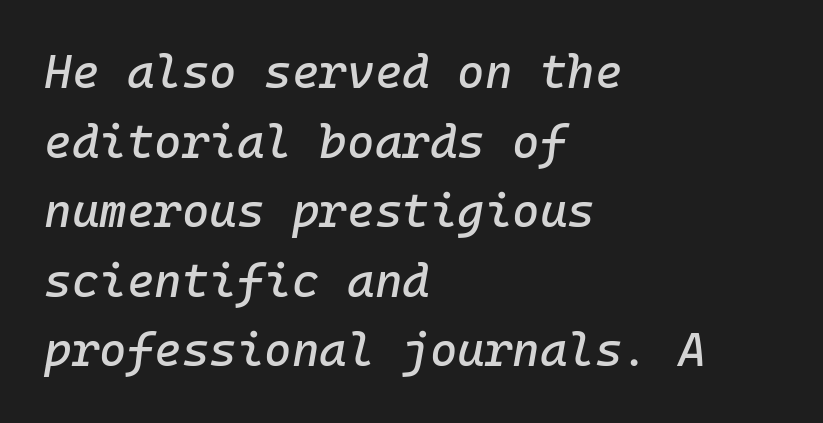
No word sits above an underline. You can tell it's italic because the verticals aren't actually vertical. Does the leading feel generous? No, just average. The rag falls on the right side of this text block.
